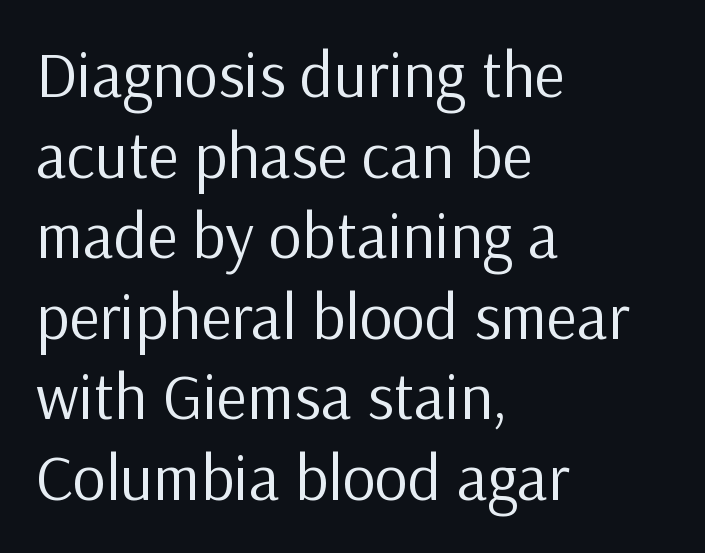
Serifs: no, the terminals of the letterforms are clean. A student would call this left alignment; a typographer would say flush left, rag right. Do the characters align in a grid? No, the font is proportional. Lines of text with bare space underneath. No extra tracking has been applied to these lines. Ascenders rise straight up at ninety degrees.
